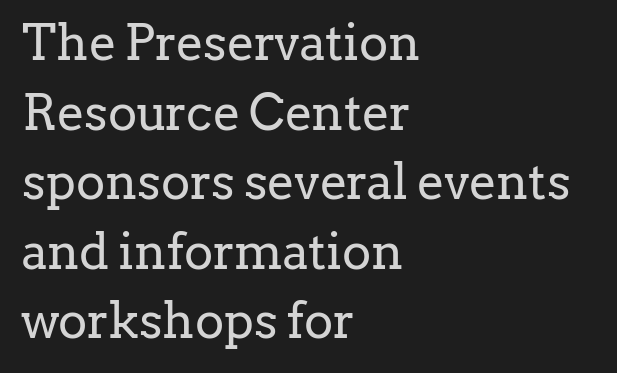
Each letter keeps its own natural width here, so spacing adapts to shape. The passage is arranged the way most books set body copy — flush left. Letters rest on an invisible, unmarked baseline. This sample uses an upright cut, with every glyph sitting square on the baseline. Does the type have serifs? Yes, each stem ends in a small foot. The rows are spaced the way most documents space them.
